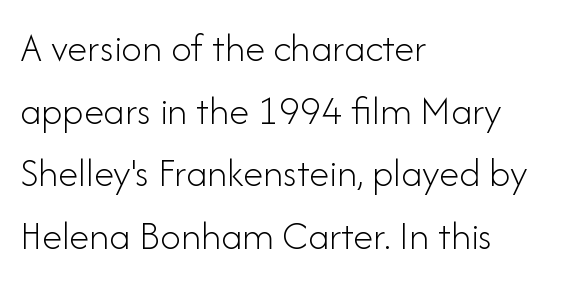
The image shows 41 px light sans-serif type, upright; set left-aligned, normal line spacing (1.53x), normal letter spacing, not underlined; low stroke contrast and a small x-height.
